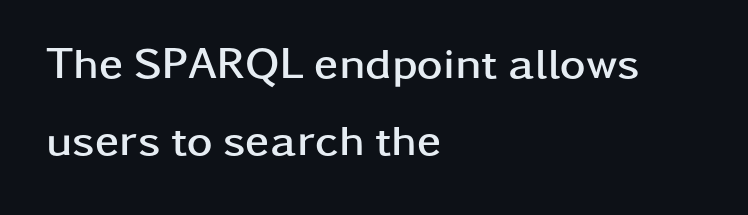
Where is the straight margin? On the left. Check the space under the baseline: it is left empty. Nope, no serifs anywhere on these letters. The axis of the letterforms is exactly vertical.
